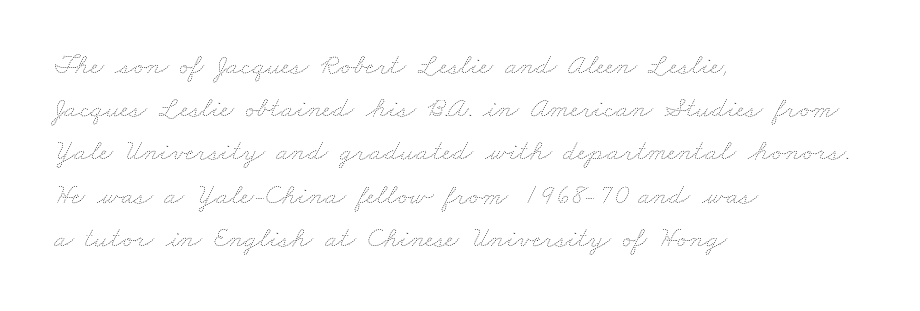
{"bold": "no", "weight": "thin", "width": "wide", "stroke_contrast": "low", "x_height": "small", "monospaced": "no", "underline": "no", "align": "left", "line_spacing": "normal", "line_spacing_ratio": 1.49, "letter_spacing": "normal", "letter_spacing_em": 0.0, "glyph_px": 29}
